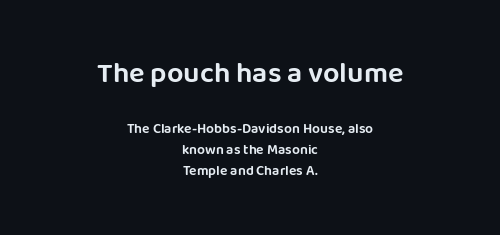
Q: Is the text italic (slanted)? A: No, it is upright.
Q: Is the typeface a serif or a sans-serif typeface? A: Sans-serif.
Q: Is the text underlined? A: No.
Q: How is the paragraph aligned? A: Centered.
Q: Is the spacing between letters normal or unusually wide? A: Normal.
Q: Is the spacing between lines tight, normal or loose? A: Normal.
Q: Which block of text is set in a larger size, the first (top) or the second (bottom)? A: The first (top) one.
Q: Width (condensed, normal, or wide)? A: Normal.
Q: Stroke contrast? A: Low.
Q: x-height? A: Large.
Q: Monospaced? A: No.
